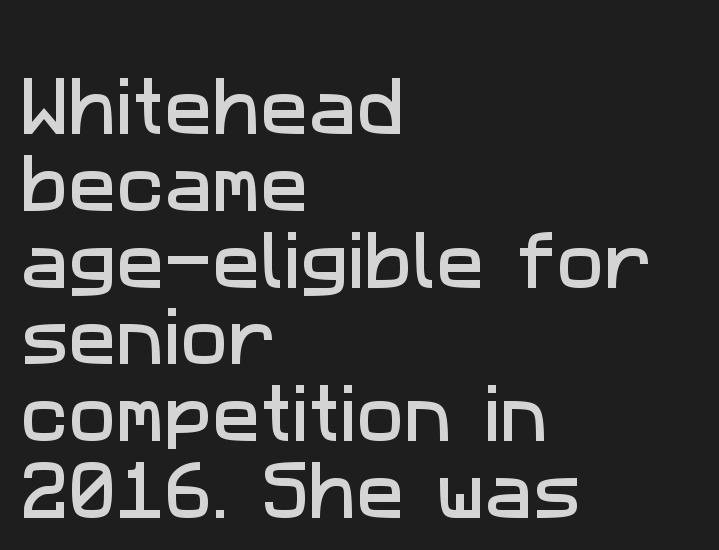
Q: Is the typeface a serif or a sans-serif typeface? A: Sans-serif.
Q: Is the text underlined? A: No.
Q: How is the paragraph aligned? A: Left-aligned.
Q: Is the spacing between letters normal or unusually wide? A: Normal.
Q: Width (condensed, normal, or wide)? A: Normal.
Q: Stroke contrast? A: Low.
Q: x-height? A: Medium.
Q: Monospaced? A: No.
